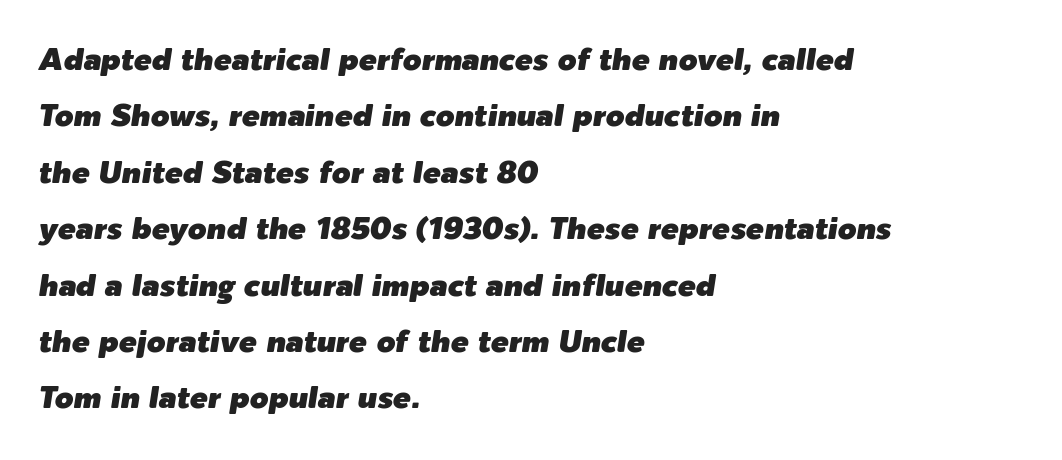
{"italic": "yes", "lean": "right", "slant_degrees": 9, "width": "normal", "stroke_contrast": "low", "x_height": "medium", "monospaced": "no", "underline": "no", "align": "left", "line_spacing_ratio": 1.88, "letter_spacing": "normal", "letter_spacing_em": 0.0, "glyph_px": 30}
